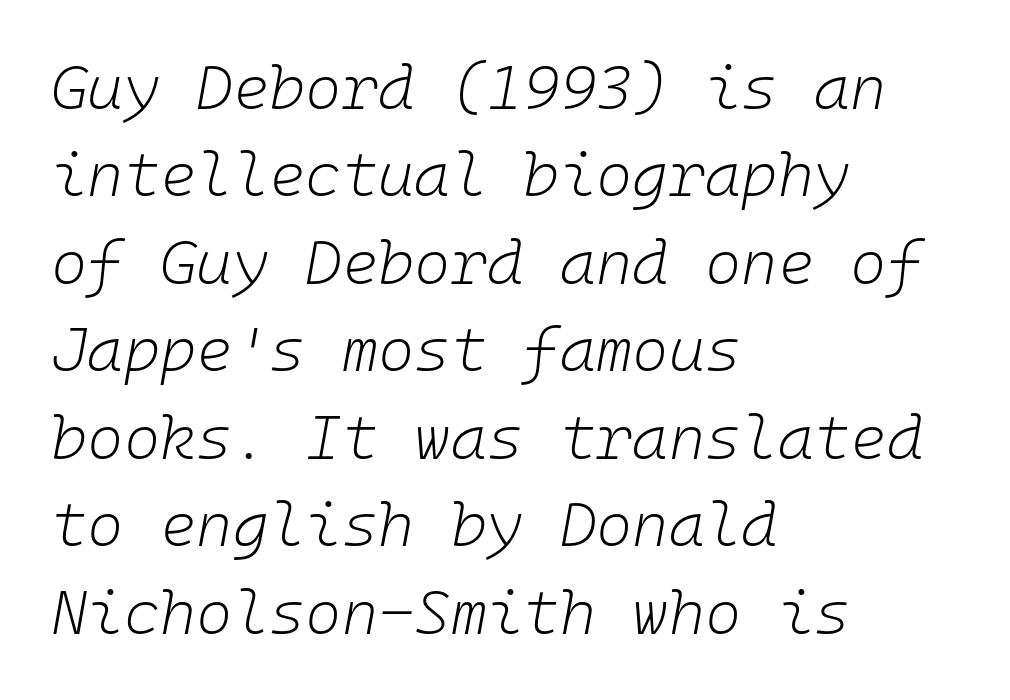
{"italic": "yes", "lean": "right", "slant_degrees": 10, "bold": "no", "weight": "light", "width": "normal", "stroke_contrast": "low", "x_height": "medium", "monospaced": "yes", "underline": "no", "align": "left", "line_spacing": "normal", "line_spacing_ratio": 1.41, "letter_spacing": "normal", "letter_spacing_em": 0.0, "glyph_px": 62}
